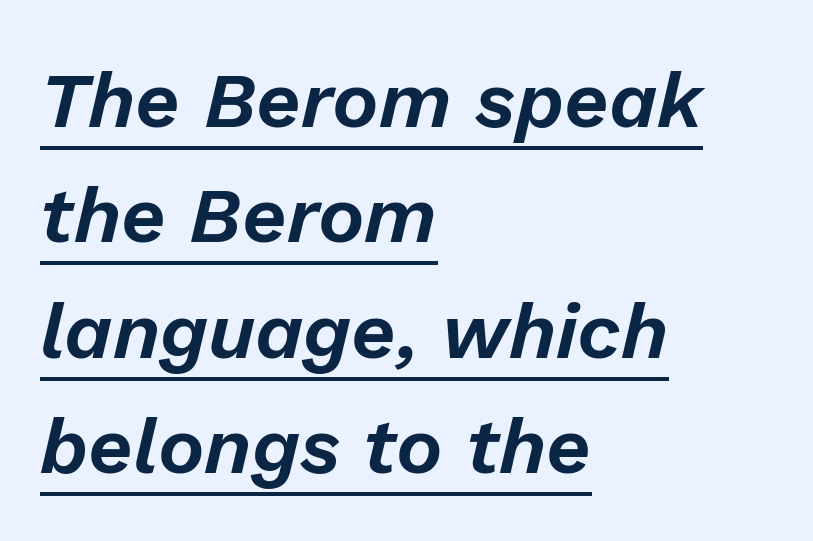
Characters follow at the spacing the type designer built in. Successive baselines arrive at the customary interval. The specimen reads as italic at a glance. Short and long lines alike share a common starting point at left. Varying glyph widths throughout — classic text-font behaviour.
